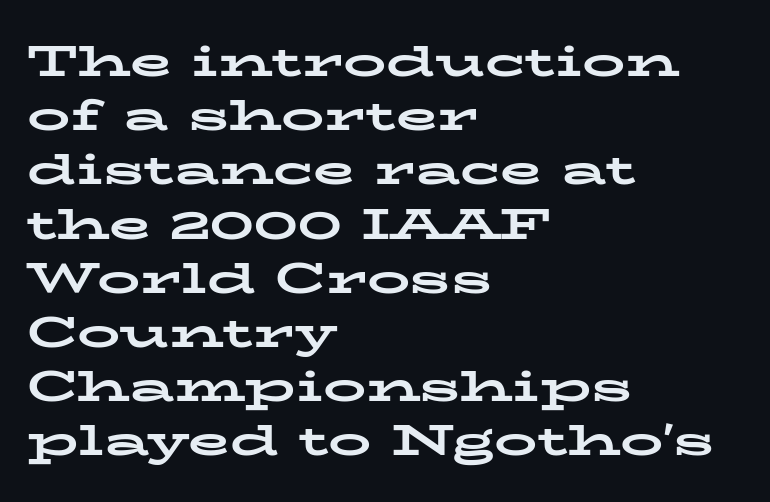
In terms of weight, the rendering is a true, heavy bold. This sample has the flowing, uneven cadence of proportional lettering. The baseline area is clear. The axis of the letterforms is exactly vertical. If you measured baseline to baseline, you'd find a middling distance. The rendering anchors every line to the left-hand side.
